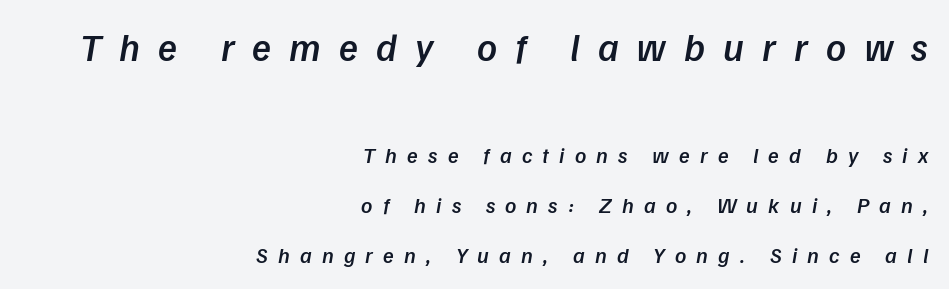
The paragraph has a hard right edge and a soft left edge. The horizontal fit of the characters is loose and conspicuously gappy. Students, observe: this is what heavily led, spacious text looks like. The face used here is proportionally spaced, like ordinary book or web type. Scale decreases going downward across the two blocks.
